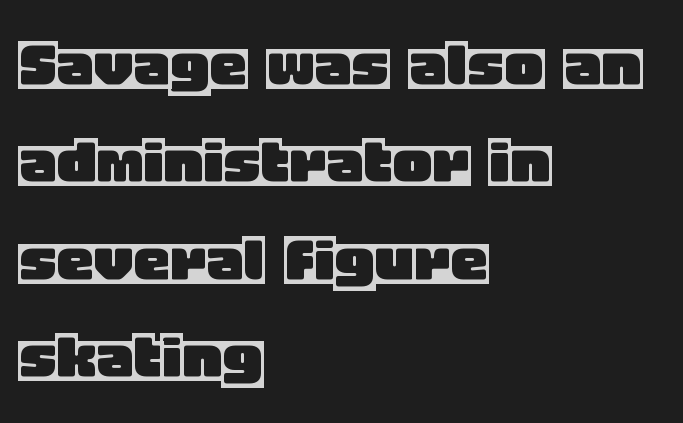
{"italic": "no", "width": "normal", "x_height": "large", "monospaced": "no", "underline": "no", "align": "left", "line_spacing": "normal", "line_spacing_ratio": 1.3, "letter_spacing": "normal", "letter_spacing_em": 0.0, "glyph_px": 75}
